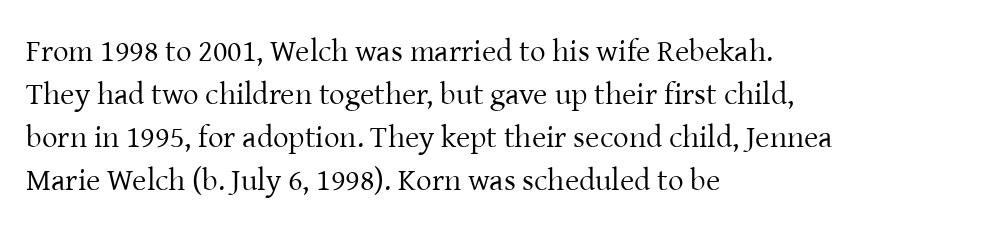
The image shows 31 px regular-weight serif type, upright; set left-aligned, normal line spacing (1.39x), normal letter spacing, not underlined; low stroke contrast and a medium x-height.
